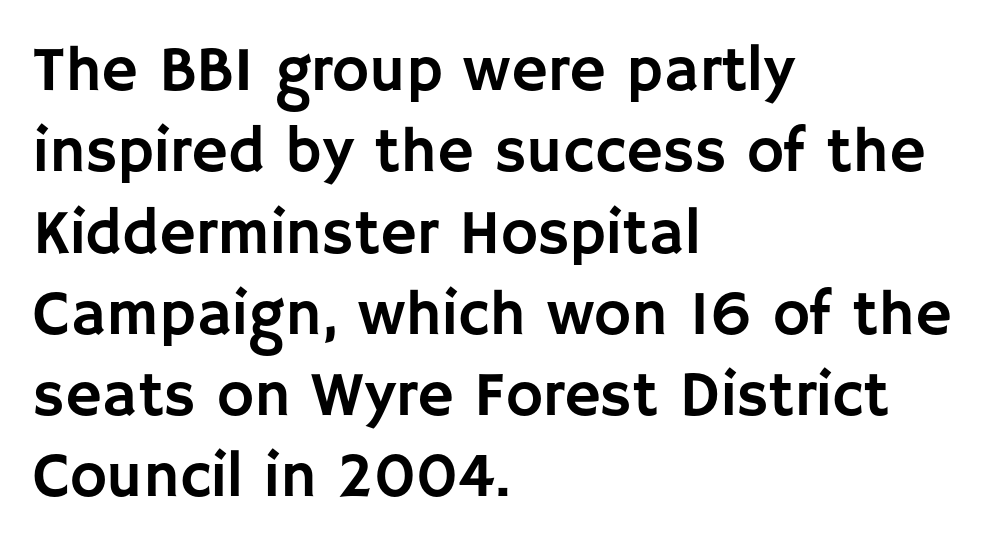
There is no visible air inserted between adjacent glyphs. The rendering shows plain stroke endings on the letterforms — a sans-serif design. Each letter keeps its own natural width here, so spacing adapts to shape. The specimen omits any rule beneath the text block's lines. This sample is left-justified, so line endings fall wherever the words run out. A roman cut, with each character standing at attention.
